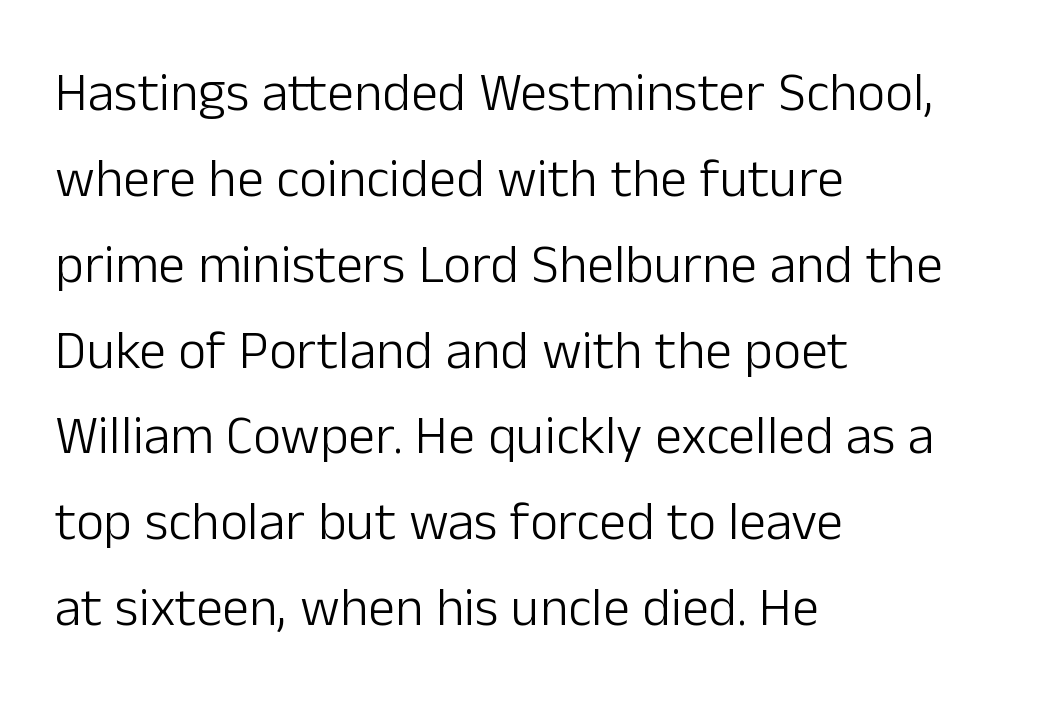
{"serif": "no", "italic": "no", "bold": "no", "weight": "light", "width": "normal", "stroke_contrast": "low", "x_height": "medium", "monospaced": "no", "underline": "no", "align": "left", "line_spacing": "normal", "line_spacing_ratio": 1.59, "letter_spacing": "normal", "letter_spacing_em": 0.0, "glyph_px": 54}
